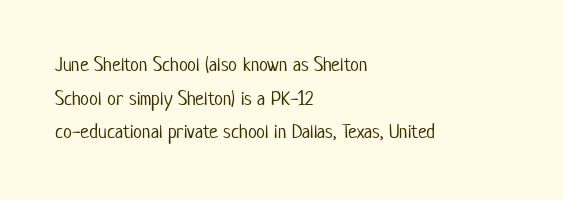
The designer left line spacing at the default. Each word holds together tightly as a unit, with standard inter-letter gaps. This is not heavy type; no bold has been used. Every character sits straight up, as roman type does. These lines are set flush left with a ragged right edge.
